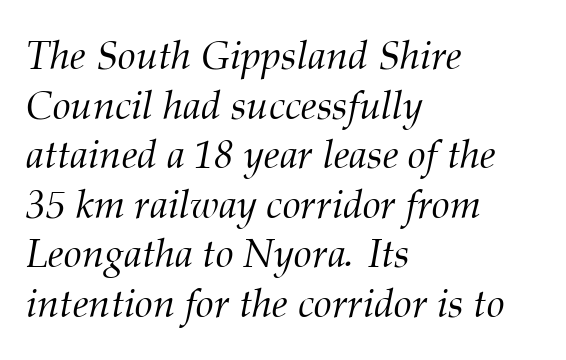
The letters are slanted; this is an italic face. Compared with typical body copy, the letter spacing here is the same. The baseline area is clear. You could not count columns in this text — the font is proportionally spaced. The setting favours the left margin, as ordinary paragraphs usually do. A typesetter would label this face a serif.
